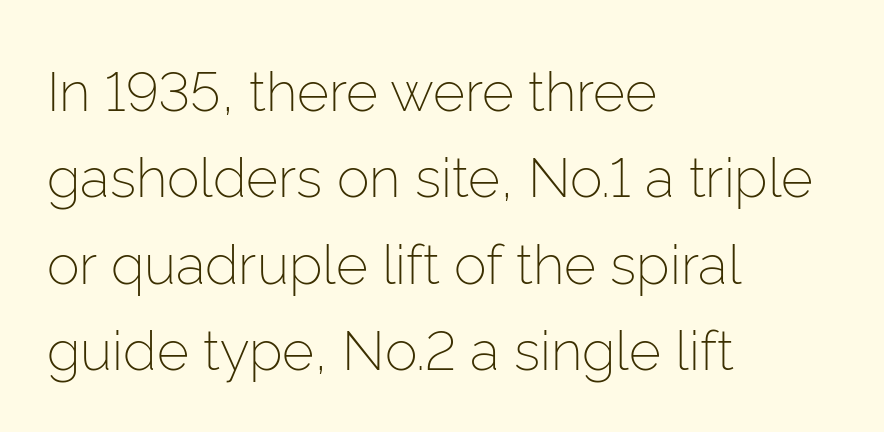
Q: Is the text bold? A: No.
Q: Is the text italic (slanted)? A: No, it is upright.
Q: Is the typeface a serif or a sans-serif typeface? A: Sans-serif.
Q: Is the text underlined? A: No.
Q: How is the paragraph aligned? A: Left-aligned.
Q: Is the spacing between letters normal or unusually wide? A: Normal.
Q: Is the spacing between lines tight, normal or loose? A: Normal.
Q: Width (condensed, normal, or wide)? A: Normal.
Q: Stroke contrast? A: Low.
Q: x-height? A: Medium.
Q: Monospaced? A: No.
